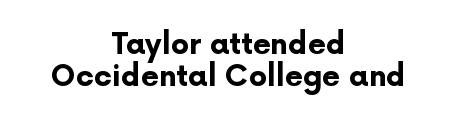
Q: Is the text bold? A: Yes.
Q: Is the text italic (slanted)? A: No, it is upright.
Q: Is the typeface a serif or a sans-serif typeface? A: Sans-serif.
Q: Is the text underlined? A: No.
Q: How is the paragraph aligned? A: Centered.
Q: Is the spacing between letters normal or unusually wide? A: Normal.
Q: Is the spacing between lines tight, normal or loose? A: Tight.
Q: Width (condensed, normal, or wide)? A: Normal.
Q: Stroke contrast? A: Low.
Q: x-height? A: Medium.
Q: Monospaced? A: No.
